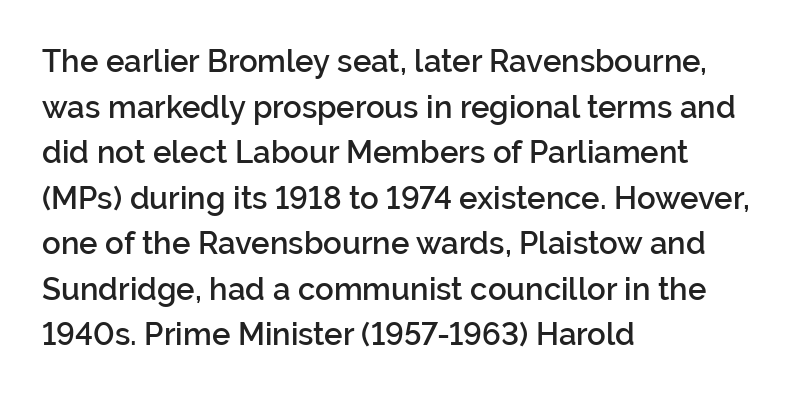
{"serif": "no", "italic": "no", "bold": "semi", "weight": "semibold", "width": "normal", "stroke_contrast": "low", "x_height": "medium", "monospaced": "no", "underline": "no", "align": "left", "line_spacing": "normal", "line_spacing_ratio": 1.47, "letter_spacing": "normal", "letter_spacing_em": 0.0, "glyph_px": 31}
